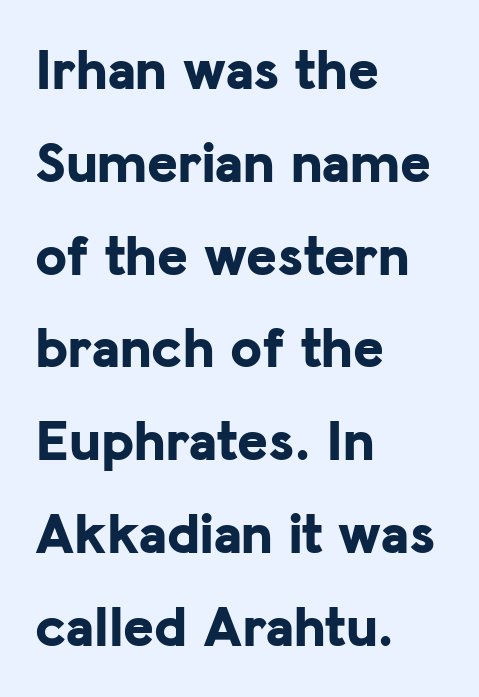
The lettering stays uniformly vertical, giving the passage a roman look. Pretty heavy lettering here — definitely bold. Look at the tracking — it's just the regular setting, nothing added. These lines sit exactly where default settings would place them. Varying glyph widths throughout — classic text-font behaviour. The type family on display is of the sans-serif kind.
